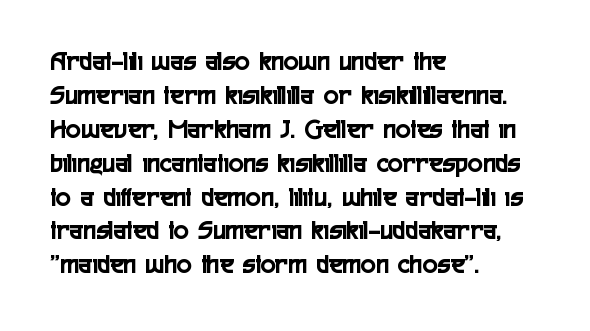
To sum up the face: it is a sans, with no serifs. Upright lettering throughout. The strip under each line holds only bare page. This sample is left-justified, so line endings fall wherever the words run out. Is the letter spacing exaggerated? No — it looks like the ordinary default.
